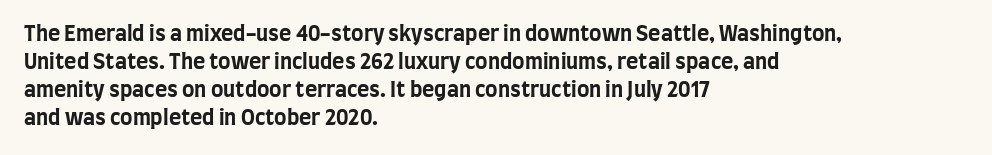
The image shows 21 px bold type, upright; set left-aligned, normal line spacing (1.34x), normal letter spacing, not underlined.
